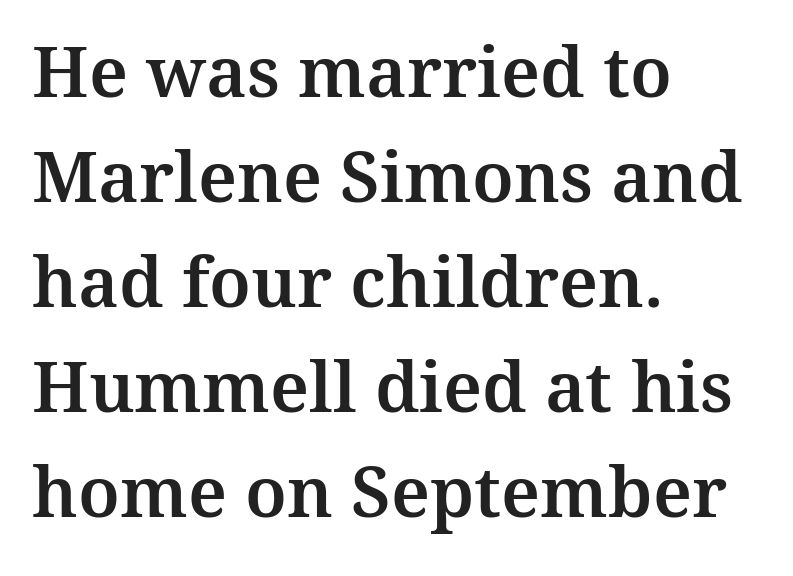
The image shows 70 px serif type, upright; set left-aligned, normal line spacing (1.5x), normal letter spacing, not underlined; medium stroke contrast and a medium x-height.
